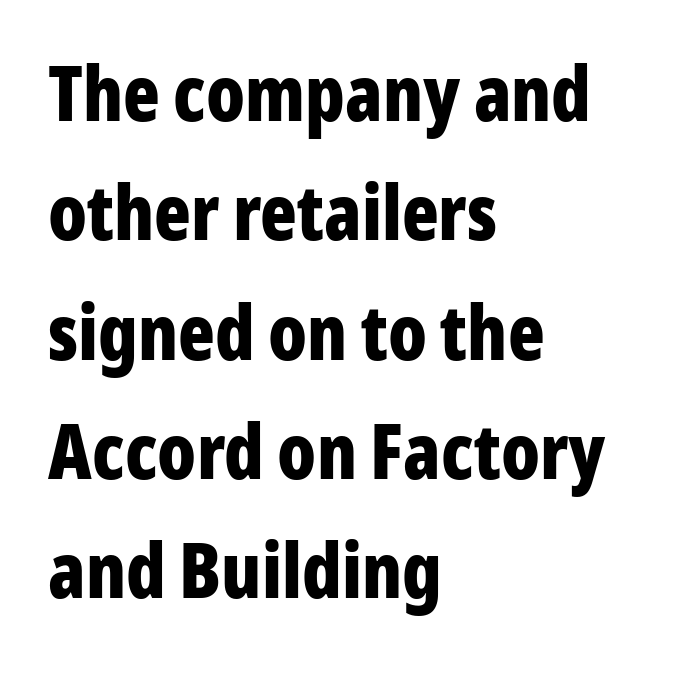
No italicization has been applied; the sample stays upright. Descender tails drop into unmarked territory. This block has exactly the height ordinary leading produces. Note the varied advance widths — an 'i' is clearly narrower than an 'm'.
